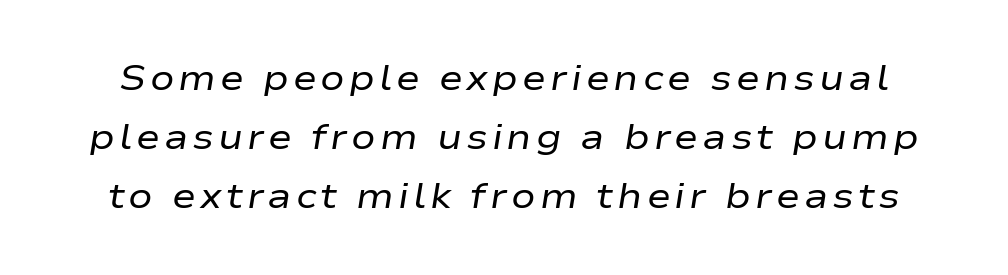
{"italic": "yes", "lean": "right", "slant_degrees": 9, "bold": "no", "weight": "regular", "width": "wide", "stroke_contrast": "low", "x_height": "medium", "monospaced": "no", "underline": "no", "line_spacing": "normal", "line_spacing_ratio": 1.64, "glyph_px": 36}
